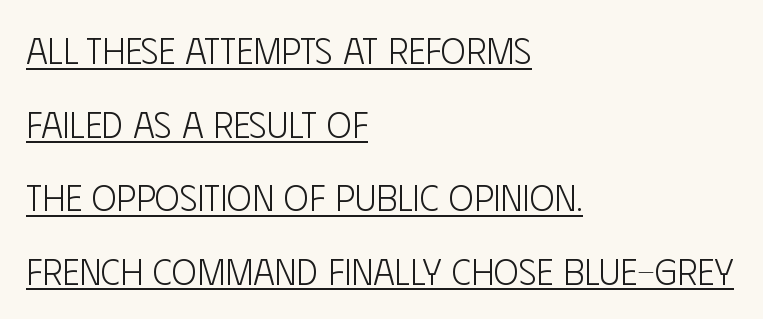
A light-to-regular cut is what we see here. To sum up the face: it is a sans, with no serifs. This sample is left-justified, so line endings fall wherever the words run out. Compared with typical body copy, the letter spacing here is the same.
